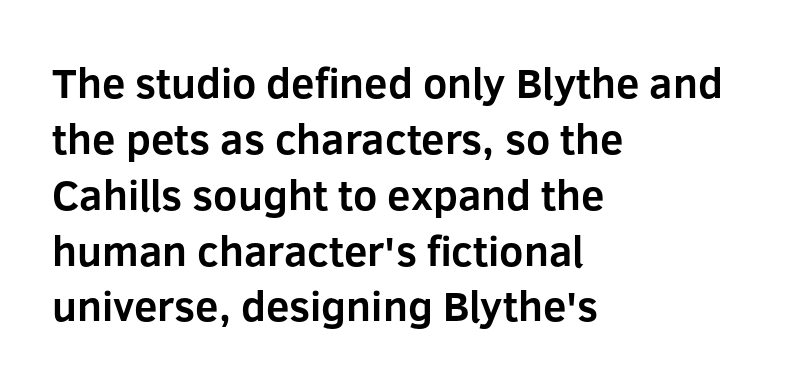
Q: Is the text bold? A: Yes.
Q: Is the text italic (slanted)? A: No, it is upright.
Q: Is the typeface a serif or a sans-serif typeface? A: Sans-serif.
Q: Is the text underlined? A: No.
Q: How is the paragraph aligned? A: Left-aligned.
Q: Is the spacing between letters normal or unusually wide? A: Normal.
Q: Is the spacing between lines tight, normal or loose? A: Normal.
Q: Width (condensed, normal, or wide)? A: Normal.
Q: Stroke contrast? A: Low.
Q: x-height? A: Medium.
Q: Monospaced? A: No.
